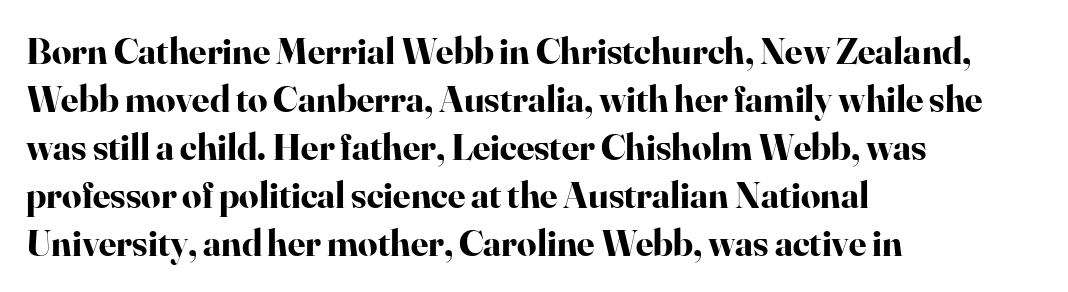
{"serif": "yes", "italic": "no", "bold": "yes", "weight": "bold", "width": "normal", "stroke_contrast": "high", "x_height": "small", "monospaced": "no", "underline": "no", "align": "left", "line_spacing": "normal", "line_spacing_ratio": 1.26, "letter_spacing": "normal", "letter_spacing_em": 0.0, "glyph_px": 38}
